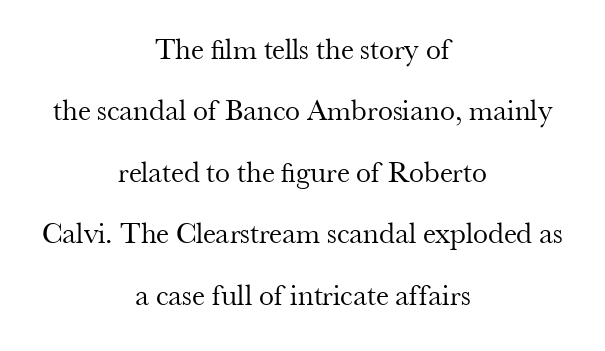
{"serif": "yes", "italic": "no", "bold": "no", "weight": "regular", "width": "normal", "stroke_contrast": "medium", "x_height": "small", "monospaced": "no", "underline": "no", "align": "center", "line_spacing": "loose", "line_spacing_ratio": 2.05, "letter_spacing": "normal", "letter_spacing_em": 0.0, "glyph_px": 30}
